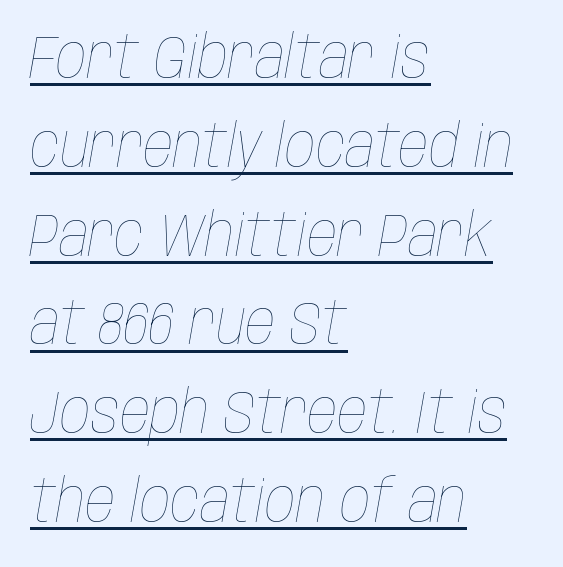
The image shows 60 px thin, condensed type, italic (leaning right); set left-aligned, normal line spacing (1.48x), normal letter spacing, underlined; low stroke contrast and a large x-height.
